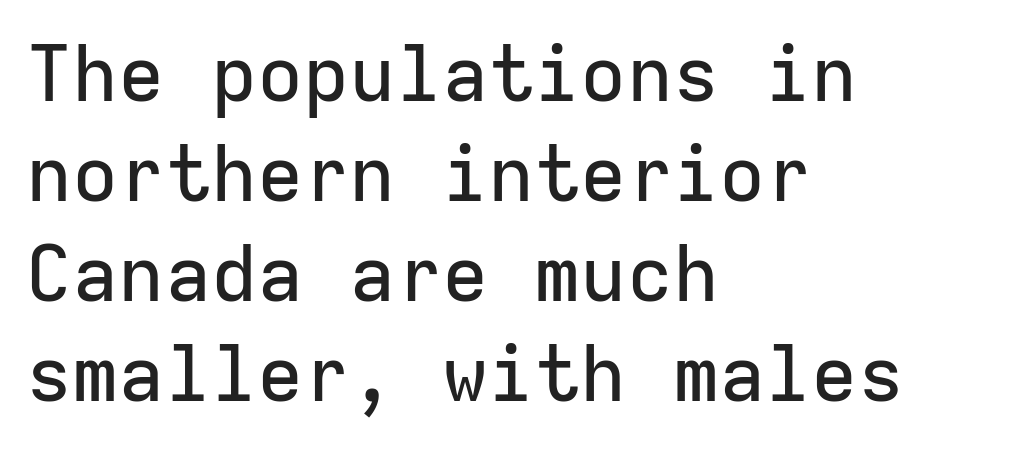
Q: Is the text italic (slanted)? A: No, it is upright.
Q: Is the typeface a serif or a sans-serif typeface? A: Sans-serif.
Q: Is the text underlined? A: No.
Q: How is the paragraph aligned? A: Left-aligned.
Q: Is the spacing between letters normal or unusually wide? A: Normal.
Q: Is the spacing between lines tight, normal or loose? A: Normal.
Q: Width (condensed, normal, or wide)? A: Normal.
Q: Stroke contrast? A: Low.
Q: x-height? A: Medium.
Q: Monospaced? A: Yes.
